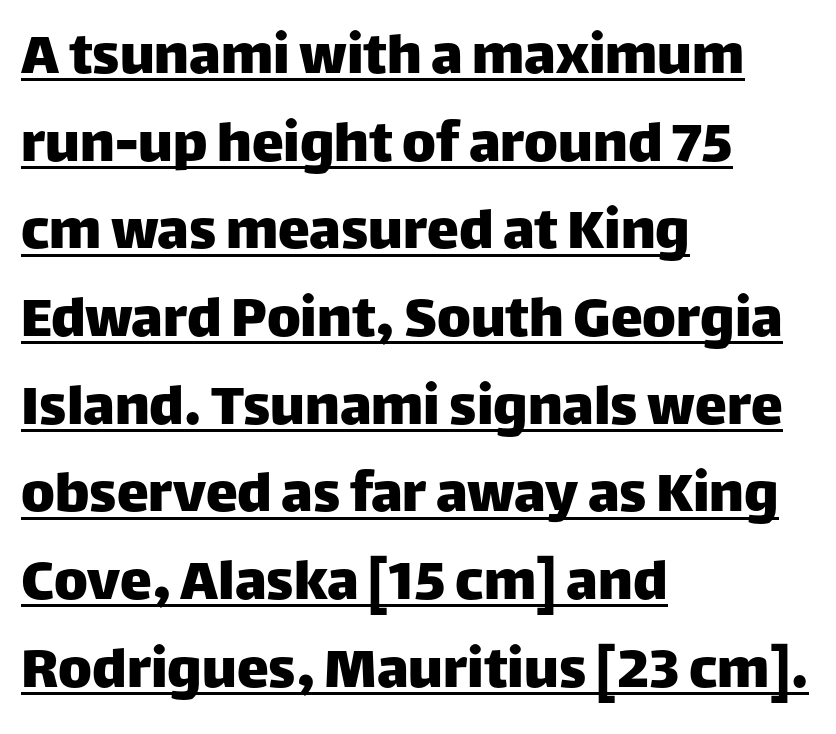
Q: Is the text italic (slanted)? A: No, it is upright.
Q: Is the typeface a serif or a sans-serif typeface? A: Sans-serif.
Q: Is the text underlined? A: Yes.
Q: How is the paragraph aligned? A: Left-aligned.
Q: Is the spacing between letters normal or unusually wide? A: Normal.
Q: Is the spacing between lines tight, normal or loose? A: Normal.
Q: Width (condensed, normal, or wide)? A: Normal.
Q: Stroke contrast? A: Low.
Q: x-height? A: Large.
Q: Monospaced? A: No.
